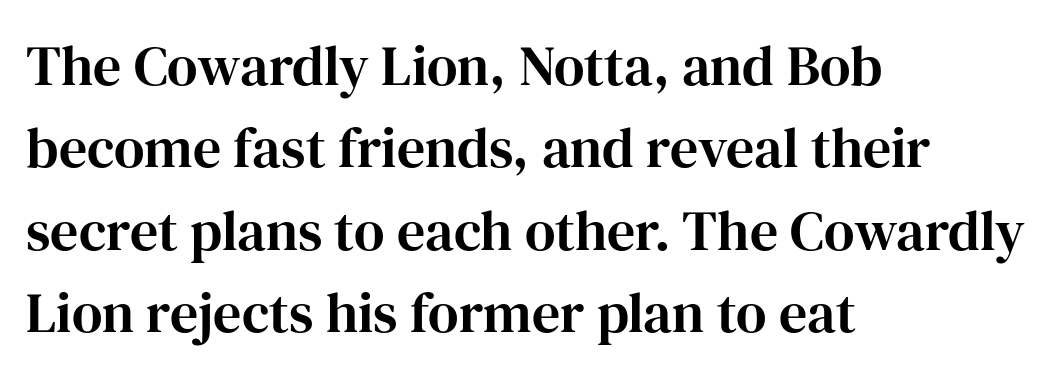
The image shows 56 px serif type, upright; set left-aligned, normal line spacing (1.47x), normal letter spacing, not underlined; high stroke contrast and a medium x-height.
